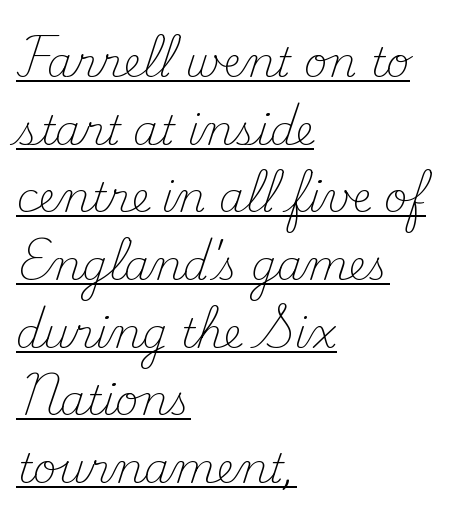
{"serif": "yes", "bold": "no", "weight": "light", "width": "normal", "stroke_contrast": "medium", "x_height": "small", "monospaced": "no", "underline": "yes", "align": "left", "line_spacing": "normal", "line_spacing_ratio": 1.65, "letter_spacing": "normal", "letter_spacing_em": 0.0, "glyph_px": 41}
